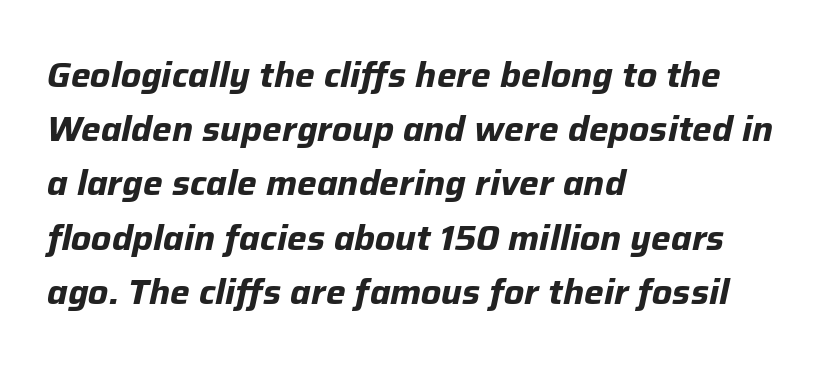
{"italic": "yes", "lean": "right", "slant_degrees": 12, "bold": "yes", "weight": "bold", "width": "normal", "stroke_contrast": "low", "x_height": "medium", "monospaced": "no", "underline": "no", "align": "left", "line_spacing": "normal", "line_spacing_ratio": 1.55, "letter_spacing": "normal", "letter_spacing_em": 0.0, "glyph_px": 35}
